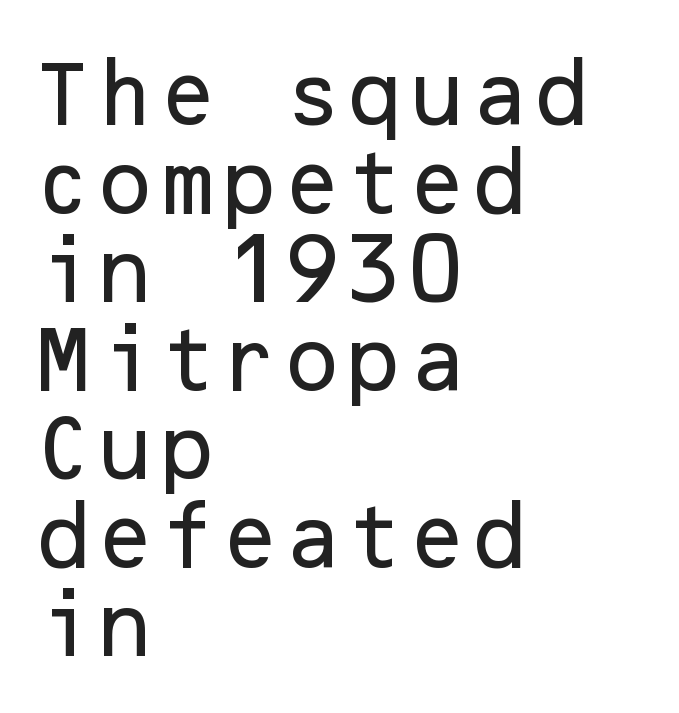
The typesetter chose a ragged-right arrangement here. The horizontal fit of the characters is conventional and even. The type family on display is of the sans-serif kind. Is there any slant? The stems are plumb. Words float on clear page, feet unadorned.
